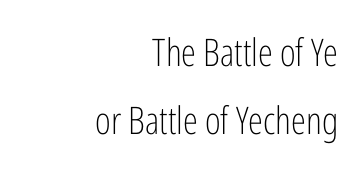
Q: Is the text bold? A: No.
Q: Is the text italic (slanted)? A: No, it is upright.
Q: Is the typeface a serif or a sans-serif typeface? A: Sans-serif.
Q: Is the text underlined? A: No.
Q: How is the paragraph aligned? A: Right-aligned.
Q: Is the spacing between letters normal or unusually wide? A: Normal.
Q: Width (condensed, normal, or wide)? A: Condensed.
Q: Stroke contrast? A: Low.
Q: x-height? A: Medium.
Q: Monospaced? A: No.
